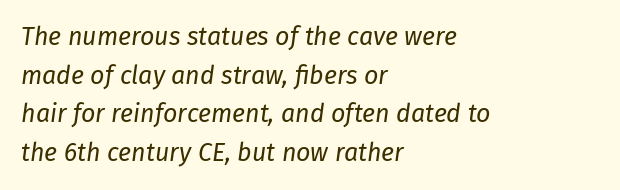
Is there much room between lines? A standard amount, neither cramped nor airy. No letter is thick-stroked: the sample isn't bold. Observe the lean: these are italic letterforms. Decoration check: the copy has no underline. Compared with a centered layout, this one pins lines to the left instead.
